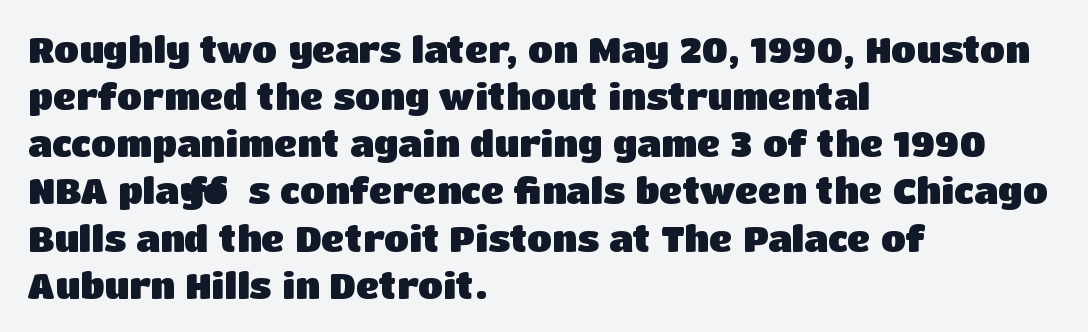
{"serif": "no", "italic": "no", "bold": "yes", "weight": "heavy", "width": "normal", "stroke_contrast": "low", "x_height": "large", "monospaced": "no", "underline": "no", "align": "left", "line_spacing": "normal", "line_spacing_ratio": 1.31, "letter_spacing": "normal", "letter_spacing_em": 0.0, "glyph_px": 36}
